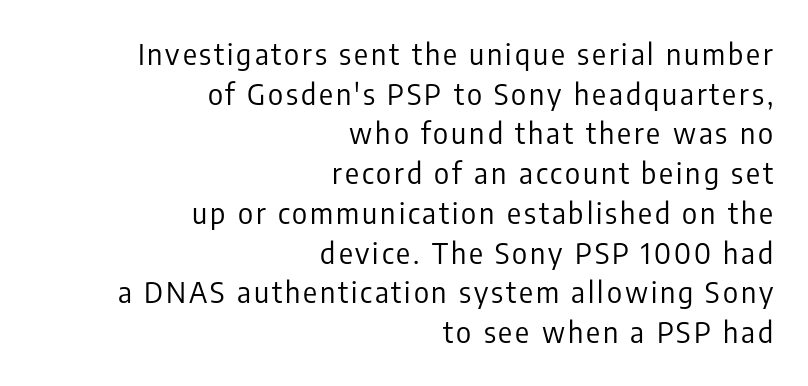
Note: no serifs on the glyphs. The line-height multiplier appears to be the usual default. The gap between lines stays unmarked. The axis of the letterforms is exactly vertical.
